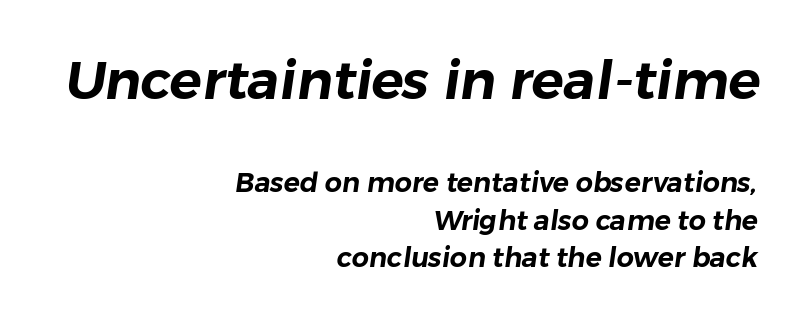
Q: Is the typeface a serif or a sans-serif typeface? A: Sans-serif.
Q: Is the text underlined? A: No.
Q: How is the paragraph aligned? A: Right-aligned.
Q: Is the spacing between letters normal or unusually wide? A: Normal.
Q: Is the spacing between lines tight, normal or loose? A: Normal.
Q: Which block of text is set in a larger size, the first (top) or the second (bottom)? A: The first (top) one.
Q: Width (condensed, normal, or wide)? A: Normal.
Q: Stroke contrast? A: Low.
Q: x-height? A: Medium.
Q: Monospaced? A: No.
